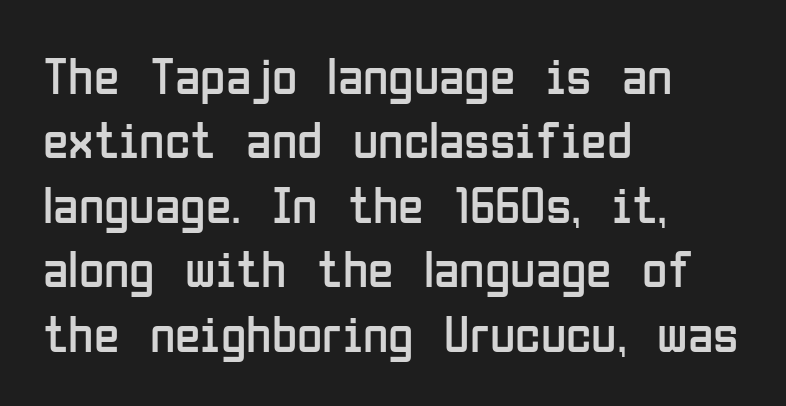
{"serif": "no", "italic": "no", "bold": "no", "weight": "regular", "width": "condensed", "stroke_contrast": "low", "x_height": "medium", "monospaced": "no", "underline": "no", "align": "left", "line_spacing_ratio": 1.24, "letter_spacing": "normal", "letter_spacing_em": 0.0, "glyph_px": 52}
